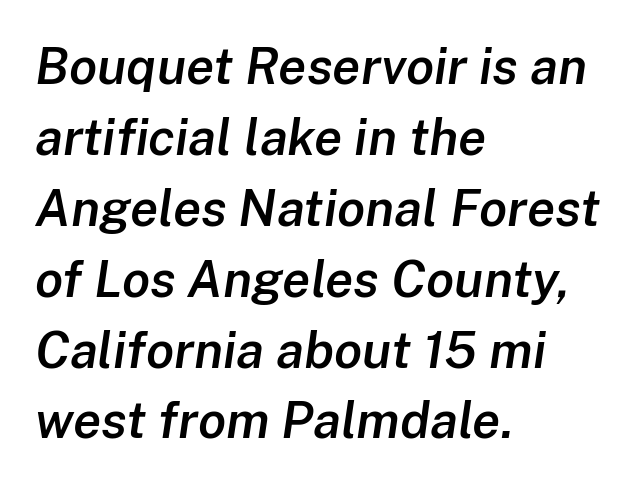
The image shows 51 px semibold type, italic (leaning right); set left-aligned, normal line spacing (1.39x), normal letter spacing, not underlined; low stroke contrast and a medium x-height.
